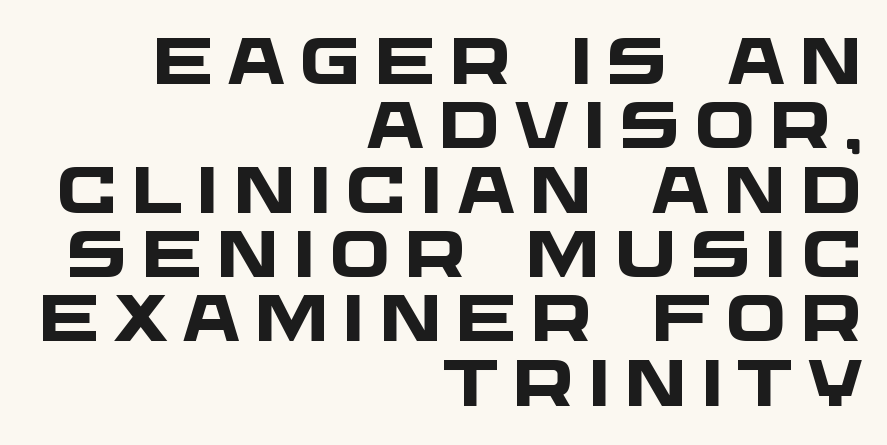
Q: Is the text bold? A: Yes.
Q: Is the typeface a serif or a sans-serif typeface? A: Sans-serif.
Q: Is the text underlined? A: No.
Q: How is the paragraph aligned? A: Right-aligned.
Q: Is the spacing between letters normal or unusually wide? A: Unusually wide.
Q: Is the spacing between lines tight, normal or loose? A: Tight.
Q: Width (condensed, normal, or wide)? A: Wide.
Q: Stroke contrast? A: Low.
Q: x-height? A: Large.
Q: Monospaced? A: No.
